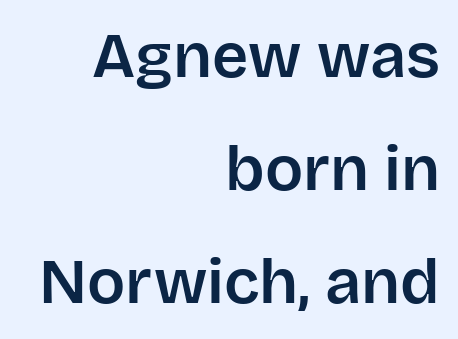
Q: Is the text italic (slanted)? A: No, it is upright.
Q: Is the typeface a serif or a sans-serif typeface? A: Sans-serif.
Q: Is the text underlined? A: No.
Q: How is the paragraph aligned? A: Right-aligned.
Q: Is the spacing between letters normal or unusually wide? A: Normal.
Q: Width (condensed, normal, or wide)? A: Normal.
Q: Stroke contrast? A: Low.
Q: x-height? A: Large.
Q: Monospaced? A: No.
